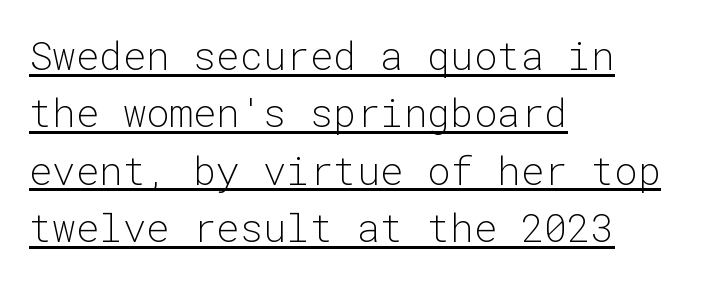
No extra ink here — the face is not bold. The specimen includes a rule beneath the text block's lines. Think of a typewriter: that constant character pitch is what you see here. The rendering anchors every line to the left-hand side.
